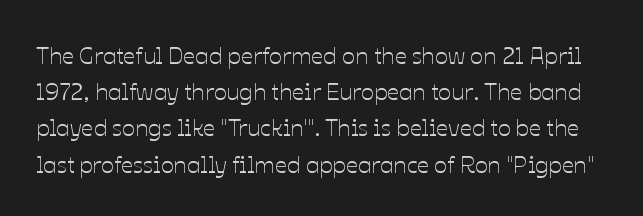
The image shows 24 px text type, upright; set normal line spacing (1.51x), normal letter spacing, not underlined.
